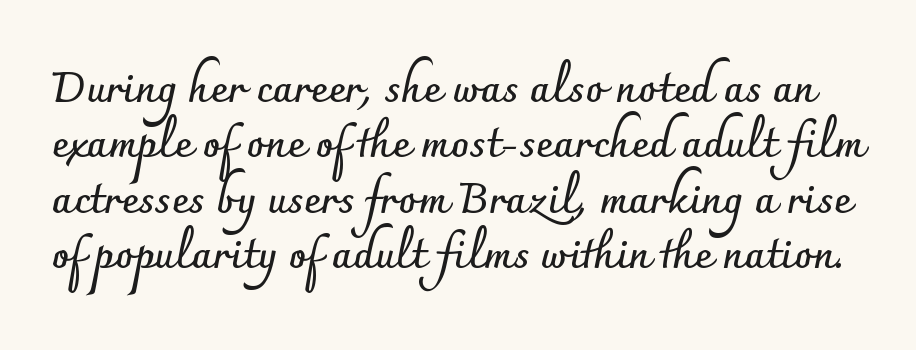
Q: Is the text bold? A: Yes.
Q: Is the text italic (slanted)? A: Yes.
Q: Is the typeface a serif or a sans-serif typeface? A: Sans-serif.
Q: Is the text underlined? A: No.
Q: Is the spacing between letters normal or unusually wide? A: Normal.
Q: Is the spacing between lines tight, normal or loose? A: Normal.
Q: Width (condensed, normal, or wide)? A: Normal.
Q: Stroke contrast? A: Low.
Q: x-height? A: Small.
Q: Monospaced? A: No.
